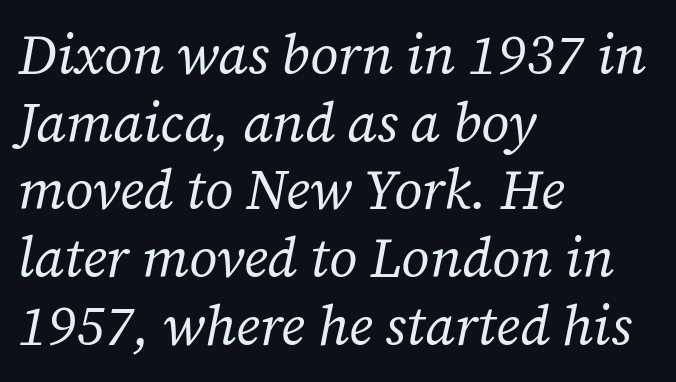
The image shows 55 px regular-weight serif type, italic (leaning right); set left-aligned, line spacing 1.23x, normal letter spacing, not underlined; low stroke contrast and a medium x-height.
